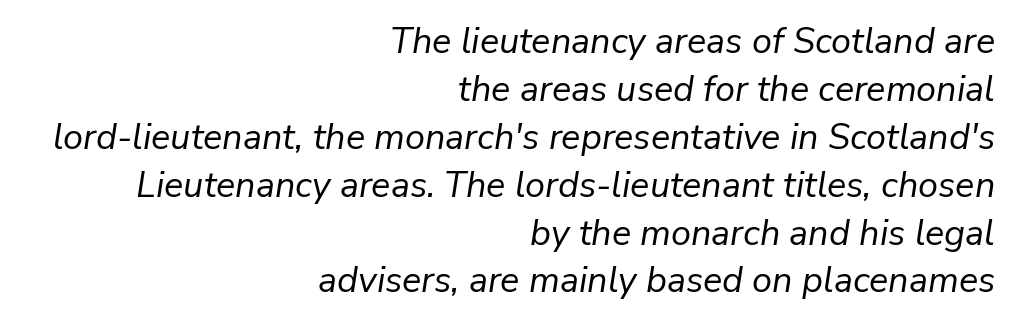
{"italic": "yes", "lean": "right", "slant_degrees": 9, "bold": "no", "weight": "regular", "width": "normal", "stroke_contrast": "low", "x_height": "medium", "monospaced": "no", "underline": "no", "align": "right", "line_spacing": "normal", "line_spacing_ratio": 1.33, "letter_spacing": "normal", "letter_spacing_em": 0.0, "glyph_px": 36}
